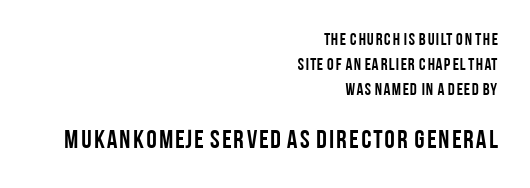
The image shows 26 px bold type, upright; set right-aligned, normal line spacing (1.48x), normal letter spacing, not underlined; the second (bottom) block is 1.53x larger.
